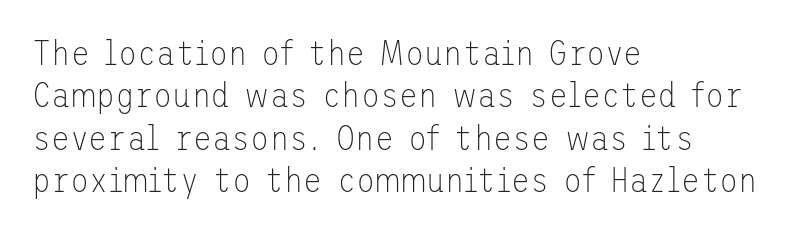
{"serif": "no", "italic": "no", "bold": "no", "weight": "thin", "width": "normal", "stroke_contrast": "low", "x_height": "medium", "underline": "no", "align": "left", "line_spacing_ratio": 1.21, "letter_spacing": "normal", "letter_spacing_em": 0.0, "glyph_px": 35}
